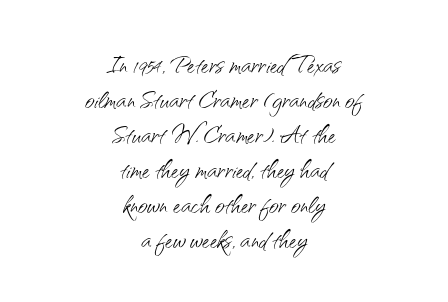
The image shows 33 px light sans-serif type; set centered, tight line spacing (1.06x), normal letter spacing, not underlined; medium stroke contrast and a small x-height.
